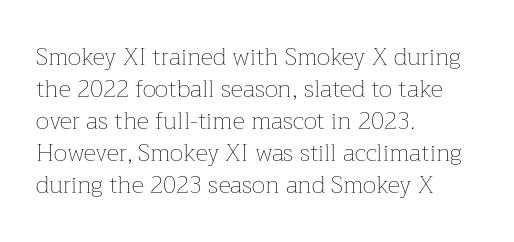
A bare baseline throughout the passage. Does the lettering tilt? It doesn't — this is upright. Leftover space on each line is placed entirely after the last word. Regarding leading, the lines here are spaced in the standard way. Inter-character spacing is left at the font's built-in metrics. Compared with a typical body face, this is equally light or lighter still.
